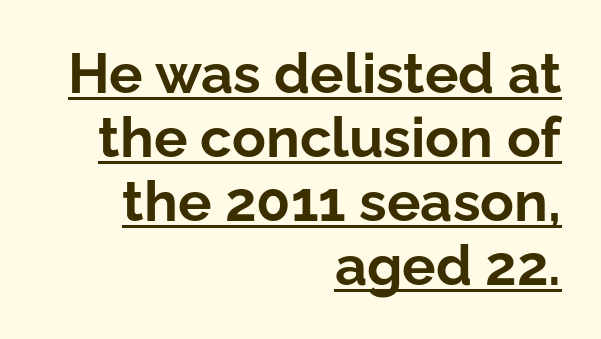
The image shows 56 px bold sans-serif type, upright; set right-aligned, tight line spacing (1.14x), normal letter spacing, underlined; low stroke contrast and a medium x-height.
